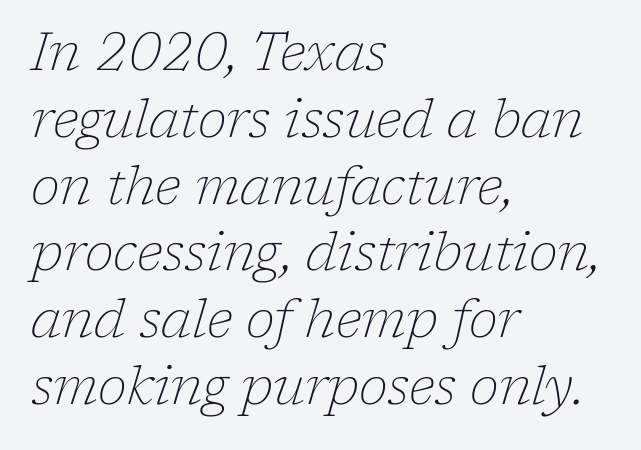
Check the space under the baseline: it is left empty. No chunkiness to these letters — they're not bold. Is this a fixed-width face? No — the glyphs have proportional, varying widths. How are the letters spaced? Ordinarily, with no added tracking. These lines are set flush left with a ragged right edge. The block of text has a typical density, with ordinary space between rows.
